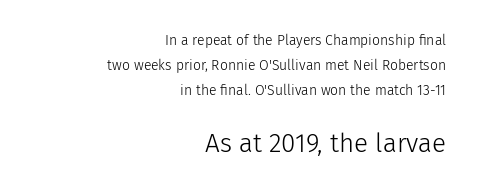
Q: Is the text bold? A: No.
Q: Is the text italic (slanted)? A: No, it is upright.
Q: Is the text underlined? A: No.
Q: How is the paragraph aligned? A: Right-aligned.
Q: Is the spacing between letters normal or unusually wide? A: Normal.
Q: Which block of text is set in a larger size, the first (top) or the second (bottom)? A: The second (bottom) one.
